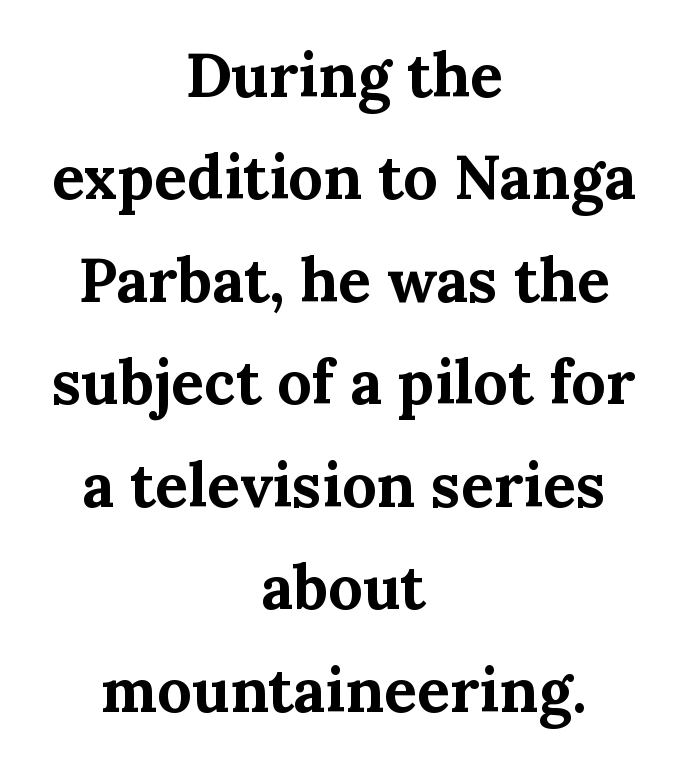
Q: Is the text bold? A: Yes.
Q: Is the text italic (slanted)? A: No, it is upright.
Q: Is the typeface a serif or a sans-serif typeface? A: Serif.
Q: Is the text underlined? A: No.
Q: How is the paragraph aligned? A: Centered.
Q: Is the spacing between letters normal or unusually wide? A: Normal.
Q: Is the spacing between lines tight, normal or loose? A: Normal.
Q: Width (condensed, normal, or wide)? A: Normal.
Q: Stroke contrast? A: Medium.
Q: x-height? A: Medium.
Q: Monospaced? A: No.
